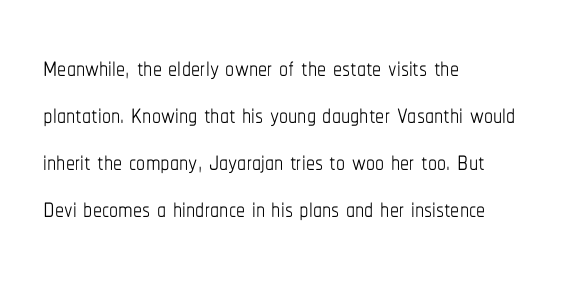
{"italic": "no", "bold": "no", "weight": "thin", "width": "condensed", "stroke_contrast": "low", "x_height": "medium", "monospaced": "no", "underline": "no", "align": "left", "line_spacing": "normal", "line_spacing_ratio": 1.31, "letter_spacing": "normal", "letter_spacing_em": 0.0, "glyph_px": 36}
